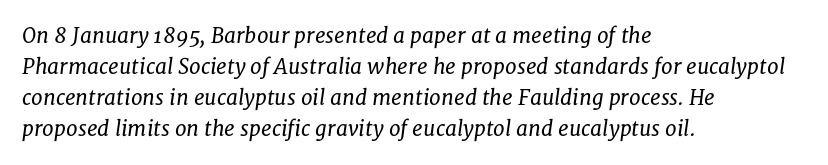
Q: Is the text bold? A: No.
Q: Is the text italic (slanted)? A: Yes, it leans right by about 8 degrees.
Q: Is the text underlined? A: No.
Q: How is the paragraph aligned? A: Left-aligned.
Q: Is the spacing between letters normal or unusually wide? A: Normal.
Q: Is the spacing between lines tight, normal or loose? A: Normal.
